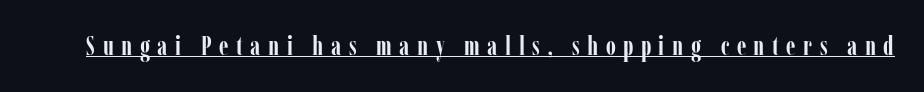
The image shows 26 px bold type, upright; set unusually wide letter spacing (+0.29 em), underlined.
